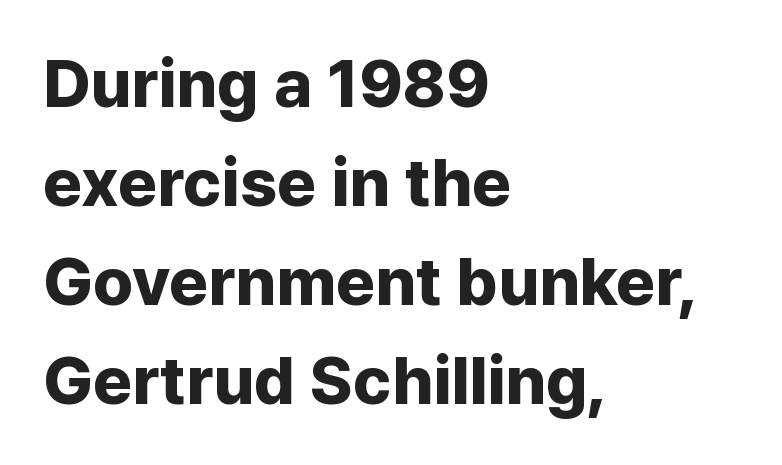
Q: Is the text bold? A: Yes.
Q: Is the text italic (slanted)? A: No, it is upright.
Q: Is the typeface a serif or a sans-serif typeface? A: Sans-serif.
Q: Is the text underlined? A: No.
Q: How is the paragraph aligned? A: Left-aligned.
Q: Is the spacing between letters normal or unusually wide? A: Normal.
Q: Is the spacing between lines tight, normal or loose? A: Normal.
Q: Width (condensed, normal, or wide)? A: Normal.
Q: Stroke contrast? A: Low.
Q: x-height? A: Medium.
Q: Monospaced? A: No.
